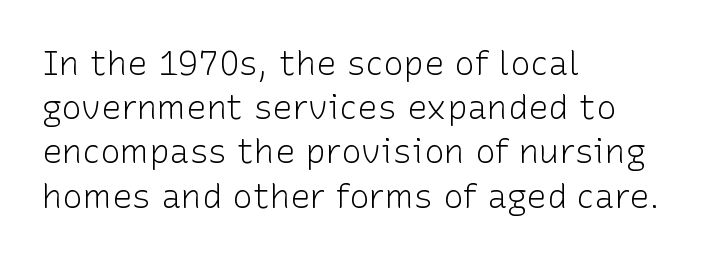
Q: Is the text bold? A: No.
Q: Is the text italic (slanted)? A: No, it is upright.
Q: Is the typeface a serif or a sans-serif typeface? A: Sans-serif.
Q: Is the text underlined? A: No.
Q: How is the paragraph aligned? A: Left-aligned.
Q: Is the spacing between letters normal or unusually wide? A: Normal.
Q: Is the spacing between lines tight, normal or loose? A: Normal.
Q: Width (condensed, normal, or wide)? A: Normal.
Q: Stroke contrast? A: Low.
Q: x-height? A: Medium.
Q: Monospaced? A: No.
